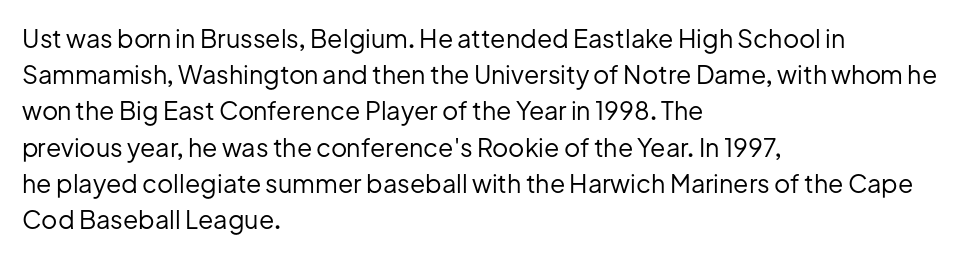
{"italic": "no", "bold": "no", "underline": "no", "align": "left", "line_spacing": "normal", "line_spacing_ratio": 1.45, "letter_spacing": "normal", "letter_spacing_em": 0.0, "glyph_px": 25}
